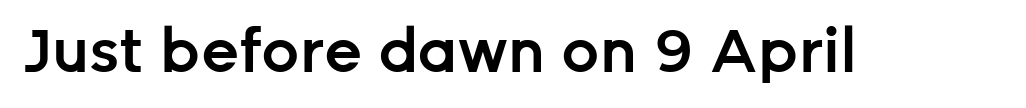
The gaps between neighbouring characters are ordinary and unremarkable. The words here are not underlined. You could not count columns in this text — the font is proportionally spaced. Does the type have serifs? No, each stem ends abruptly. Notice how the stems are strictly vertical — no italics here. A somewhat darkened texture: the type is semibold rather than bold.
